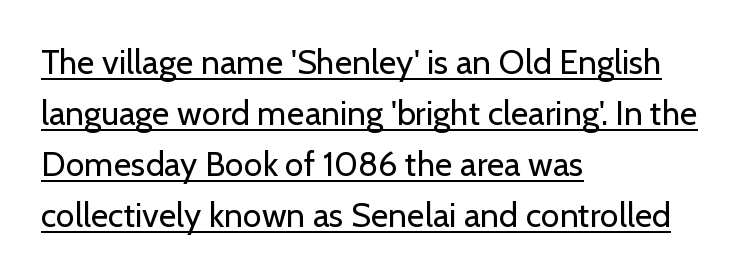
{"serif": "no", "italic": "no", "bold": "no", "weight": "regular", "width": "normal", "stroke_contrast": "low", "x_height": "medium", "monospaced": "no", "underline": "yes", "align": "left", "line_spacing": "normal", "line_spacing_ratio": 1.5, "letter_spacing": "normal", "letter_spacing_em": 0.0, "glyph_px": 34}
